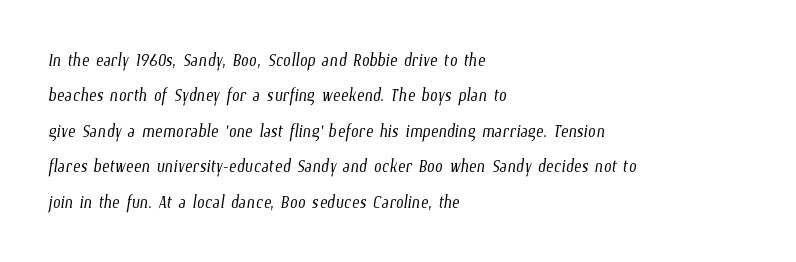
Q: Is the text bold? A: No.
Q: Is the text underlined? A: No.
Q: How is the paragraph aligned? A: Left-aligned.
Q: Is the spacing between letters normal or unusually wide? A: Normal.
Q: Is the spacing between lines tight, normal or loose? A: Normal.
